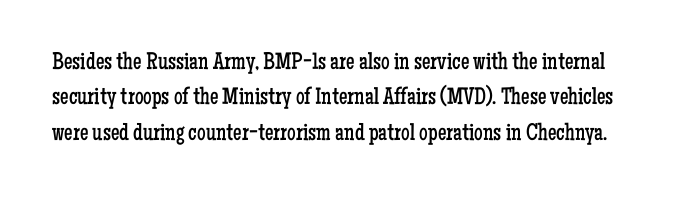
Q: Is the text bold? A: No.
Q: Is the text italic (slanted)? A: No, it is upright.
Q: Is the text underlined? A: No.
Q: Is the spacing between letters normal or unusually wide? A: Normal.
Q: Is the spacing between lines tight, normal or loose? A: Normal.
